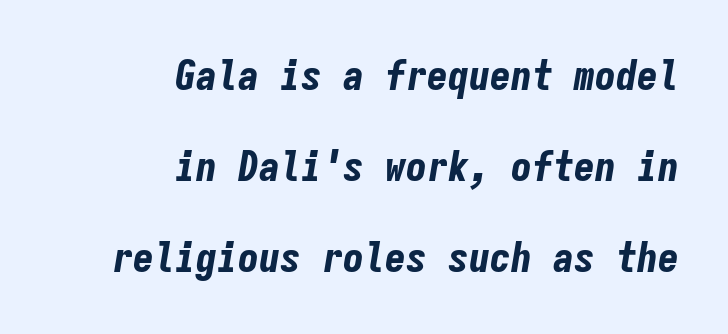
{"italic": "yes", "lean": "right", "slant_degrees": 9, "bold": "yes", "weight": "bold", "width": "condensed", "stroke_contrast": "low", "x_height": "medium", "monospaced": "yes", "underline": "no", "align": "right", "line_spacing": "loose", "line_spacing_ratio": 2.17, "letter_spacing": "normal", "letter_spacing_em": 0.0, "glyph_px": 42}
